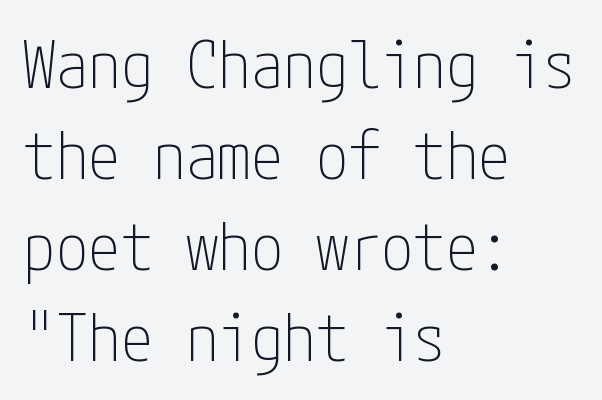
Examine the stroke ends and you'll find no serifs. Ordinary non-slanted type is in use. Quick note: underline off. In terms of leading, this rendering sits right in the middle. Alignment: flush left.
